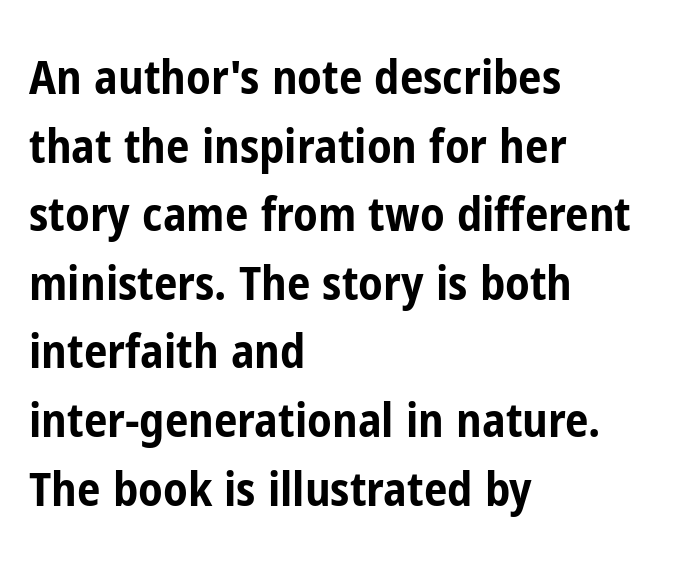
{"serif": "no", "italic": "no", "bold": "yes", "weight": "bold", "width": "condensed", "stroke_contrast": "low", "x_height": "medium", "monospaced": "no", "underline": "no", "align": "left", "line_spacing": "normal", "line_spacing_ratio": 1.46, "letter_spacing": "normal", "letter_spacing_em": 0.0, "glyph_px": 47}
